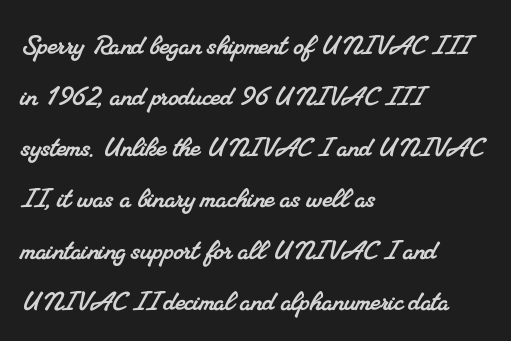
Q: Is the typeface a serif or a sans-serif typeface? A: Serif.
Q: Is the text underlined? A: No.
Q: How is the paragraph aligned? A: Left-aligned.
Q: Is the spacing between letters normal or unusually wide? A: Normal.
Q: Is the spacing between lines tight, normal or loose? A: Normal.
Q: Width (condensed, normal, or wide)? A: Normal.
Q: Stroke contrast? A: Medium.
Q: x-height? A: Small.
Q: Monospaced? A: No.
